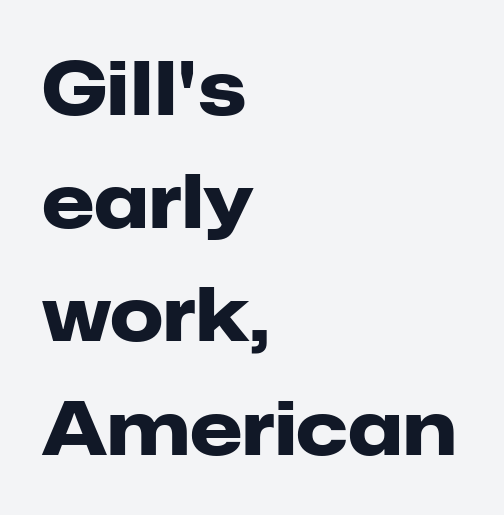
The image shows 75 px heavy sans-serif type, upright; set left-aligned, normal line spacing (1.51x), normal letter spacing, not underlined; low stroke contrast and a medium x-height.
